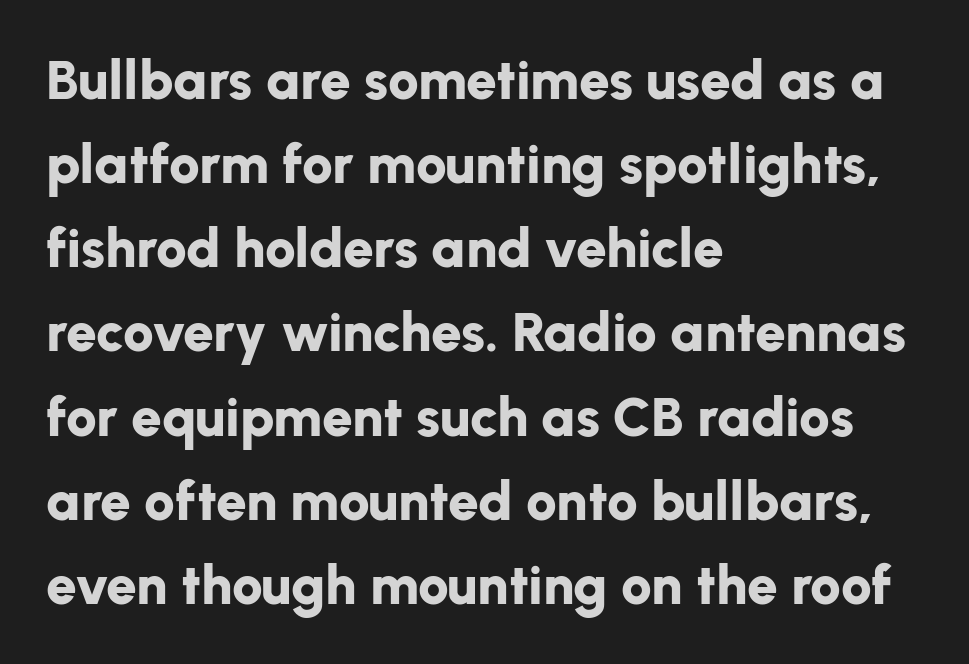
Q: Is the text bold? A: Yes.
Q: Is the text italic (slanted)? A: No, it is upright.
Q: Is the typeface a serif or a sans-serif typeface? A: Sans-serif.
Q: Is the text underlined? A: No.
Q: How is the paragraph aligned? A: Left-aligned.
Q: Is the spacing between letters normal or unusually wide? A: Normal.
Q: Is the spacing between lines tight, normal or loose? A: Normal.
Q: Width (condensed, normal, or wide)? A: Normal.
Q: Stroke contrast? A: Low.
Q: x-height? A: Medium.
Q: Monospaced? A: No.
